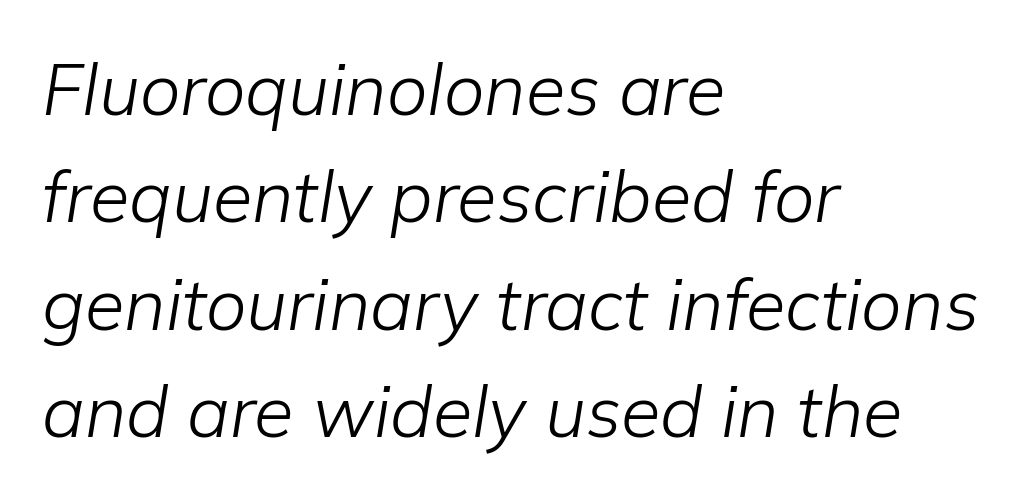
Q: Is the text bold? A: No.
Q: Is the text italic (slanted)? A: Yes, it leans right by about 9 degrees.
Q: Is the text underlined? A: No.
Q: How is the paragraph aligned? A: Left-aligned.
Q: Is the spacing between letters normal or unusually wide? A: Normal.
Q: Is the spacing between lines tight, normal or loose? A: Normal.
Q: Width (condensed, normal, or wide)? A: Normal.
Q: Stroke contrast? A: Low.
Q: x-height? A: Medium.
Q: Monospaced? A: No.
